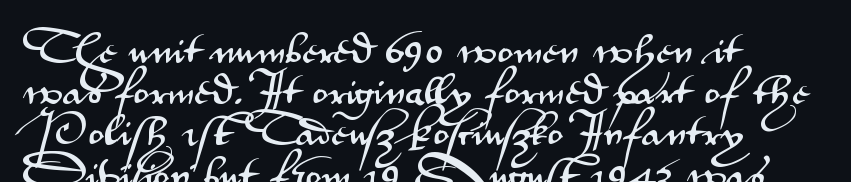
Q: Is the text italic (slanted)? A: Yes.
Q: Is the typeface a serif or a sans-serif typeface? A: Sans-serif.
Q: Is the text underlined? A: No.
Q: How is the paragraph aligned? A: Left-aligned.
Q: Is the spacing between letters normal or unusually wide? A: Normal.
Q: Is the spacing between lines tight, normal or loose? A: Normal.
Q: Width (condensed, normal, or wide)? A: Wide.
Q: Stroke contrast? A: Medium.
Q: x-height? A: Small.
Q: Monospaced? A: No.
